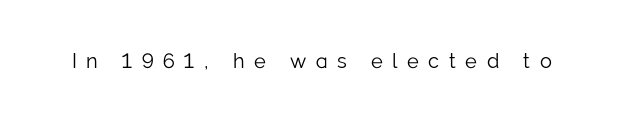
{"italic": "no", "bold": "no", "underline": "no", "letter_spacing": "wide", "letter_spacing_em": 0.48, "glyph_px": 20}
